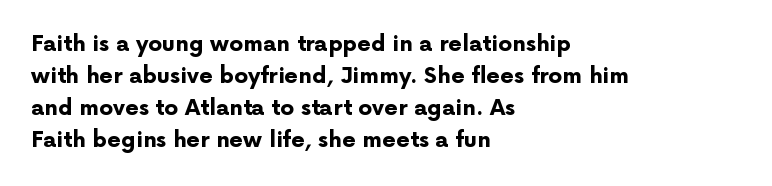
These lines were composed using upright roman letters. Bare-footed words on every line. The vertical gap from one line to the next is medium. Leftover space on each line is placed entirely after the last word. The line texture is even and compact thanks to regular tracking.
